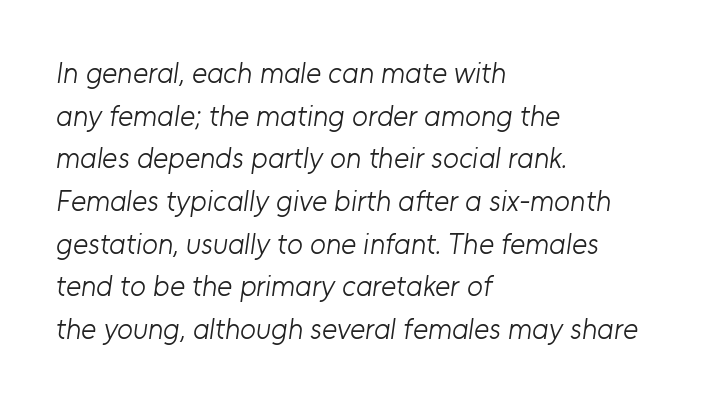
Q: Is the text bold? A: No.
Q: Is the typeface a serif or a sans-serif typeface? A: Sans-serif.
Q: Is the text underlined? A: No.
Q: How is the paragraph aligned? A: Left-aligned.
Q: Is the spacing between letters normal or unusually wide? A: Normal.
Q: Is the spacing between lines tight, normal or loose? A: Normal.
Q: Width (condensed, normal, or wide)? A: Normal.
Q: Stroke contrast? A: Low.
Q: x-height? A: Medium.
Q: Monospaced? A: No.
